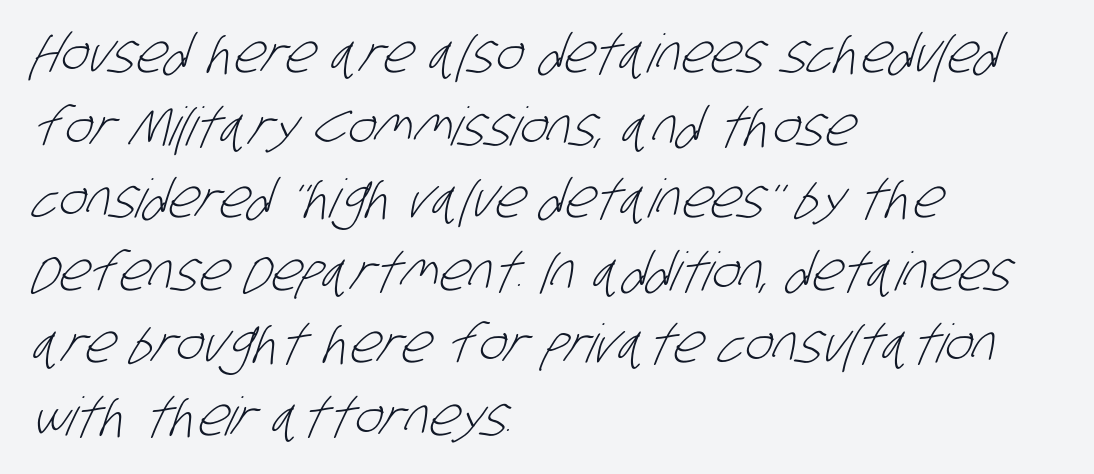
Q: Is the text bold? A: No.
Q: Is the typeface a serif or a sans-serif typeface? A: Sans-serif.
Q: Is the text underlined? A: No.
Q: How is the paragraph aligned? A: Left-aligned.
Q: Is the spacing between letters normal or unusually wide? A: Normal.
Q: Is the spacing between lines tight, normal or loose? A: Normal.
Q: Width (condensed, normal, or wide)? A: Condensed.
Q: Stroke contrast? A: Low.
Q: x-height? A: Large.
Q: Monospaced? A: No.
